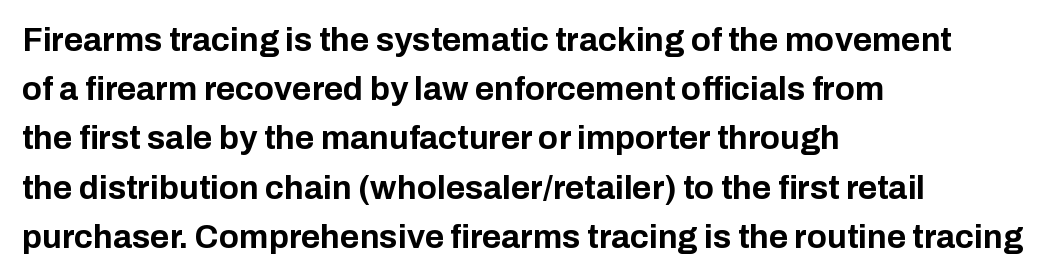
The passage shown is typed in a proportional face where columns would drift. This rendering features lettering with no underline. This sample uses an upright cut, with every glyph sitting square on the baseline. This sample uses a sans-serif face. The lines in this sample share a left origin and differ only in where they stop.
